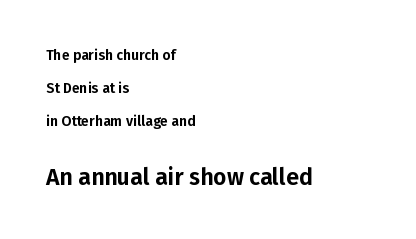
Q: Is the text italic (slanted)? A: No, it is upright.
Q: Is the text underlined? A: No.
Q: How is the paragraph aligned? A: Left-aligned.
Q: Is the spacing between letters normal or unusually wide? A: Normal.
Q: Is the spacing between lines tight, normal or loose? A: Loose.
Q: Which block of text is set in a larger size, the first (top) or the second (bottom)? A: The second (bottom) one.
